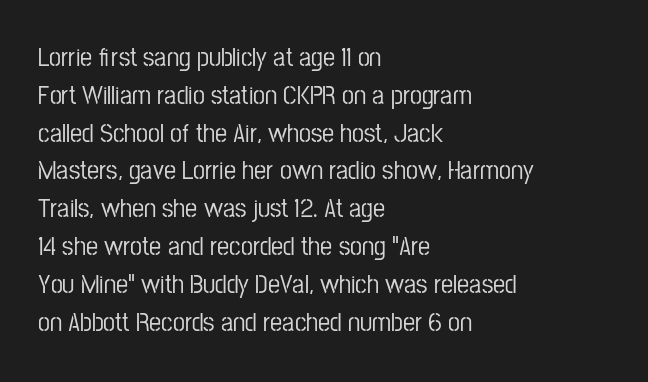
The image shows 27 px text type, upright; set left-aligned, normal line spacing (1.4x), normal letter spacing, not underlined.
